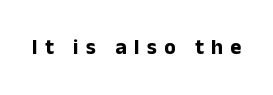
The image shows 21 px bold type, upright; set unusually wide letter spacing (+0.35 em), not underlined.
